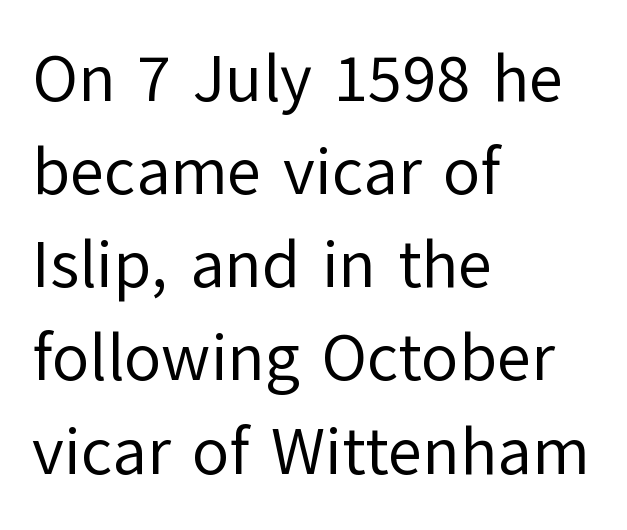
Q: Is the text bold? A: No.
Q: Is the text italic (slanted)? A: No, it is upright.
Q: Is the typeface a serif or a sans-serif typeface? A: Sans-serif.
Q: Is the text underlined? A: No.
Q: How is the paragraph aligned? A: Left-aligned.
Q: Is the spacing between letters normal or unusually wide? A: Normal.
Q: Is the spacing between lines tight, normal or loose? A: Normal.
Q: Width (condensed, normal, or wide)? A: Normal.
Q: Stroke contrast? A: Low.
Q: x-height? A: Medium.
Q: Monospaced? A: No.
